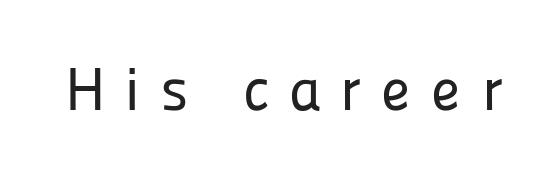
Q: Is the text italic (slanted)? A: No, it is upright.
Q: Is the typeface a serif or a sans-serif typeface? A: Sans-serif.
Q: Is the text underlined? A: No.
Q: Is the spacing between letters normal or unusually wide? A: Unusually wide.
Q: Width (condensed, normal, or wide)? A: Normal.
Q: Stroke contrast? A: Low.
Q: x-height? A: Medium.
Q: Monospaced? A: No.
